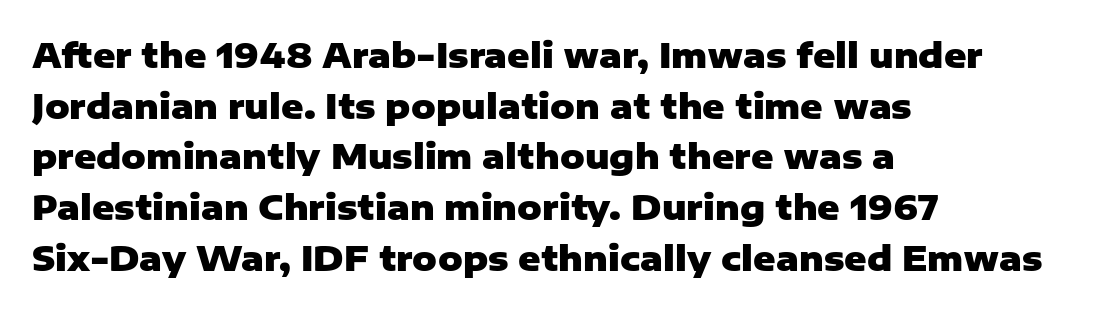
Here the designer chose a conventional face with non-uniform glyph widths. The type is set solid horizontally, with unmodified tracking. The area under the type is left untouched. Every row of glyphs begins at an identical x-position on the left. Students, observe: this is what conventionally led text looks like. Set as a true bold cut, around the 700 mark.
